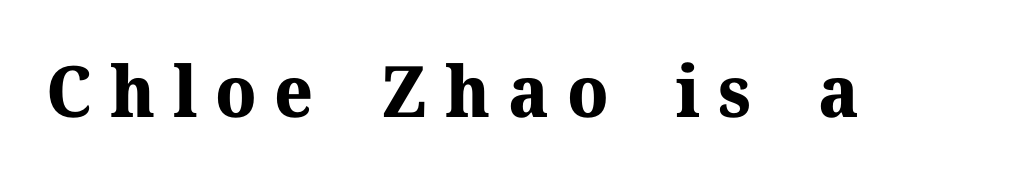
Q: Is the text bold? A: Yes.
Q: Is the text italic (slanted)? A: No, it is upright.
Q: Is the typeface a serif or a sans-serif typeface? A: Serif.
Q: Is the text underlined? A: No.
Q: Is the spacing between letters normal or unusually wide? A: Unusually wide.
Q: Width (condensed, normal, or wide)? A: Normal.
Q: Stroke contrast? A: Medium.
Q: x-height? A: Medium.
Q: Monospaced? A: No.
